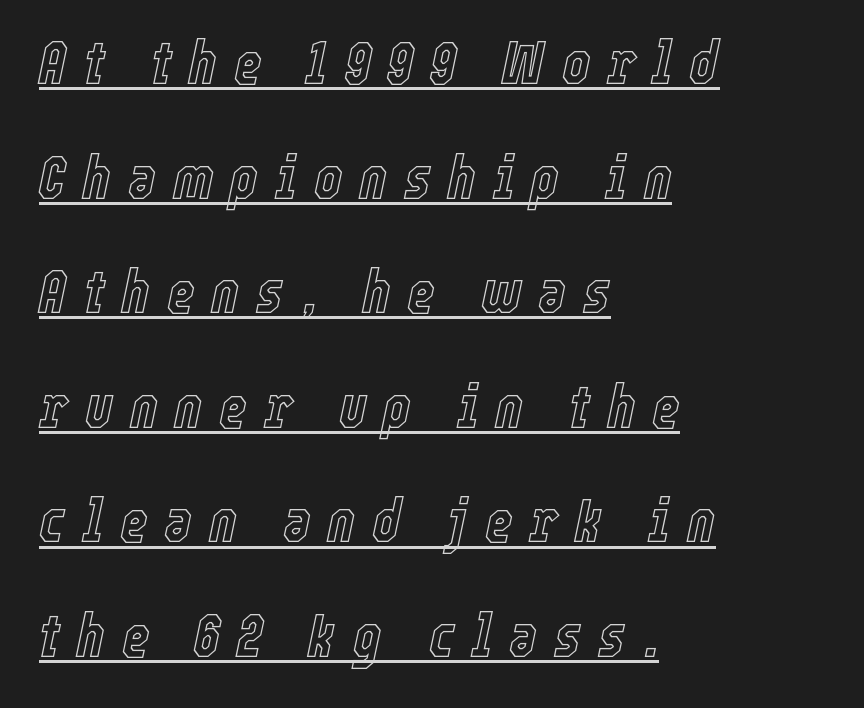
Each letter keeps its own natural width here, so spacing adapts to shape. These lines have a slow, spaced-out rhythm from letter to letter. This is oblique type, the kind used for emphasis or titles. In CSS terms this would be text-align: left. Like a heading marked for emphasis, these lines bear an underscore. Is there much room between lines? Yes — plenty of vertical air separates them.
